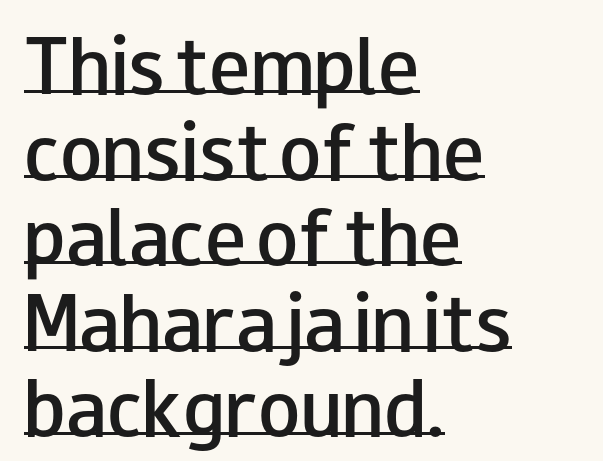
Q: Is the text bold? A: Semi-bold.
Q: Is the text italic (slanted)? A: No, it is upright.
Q: Is the typeface a serif or a sans-serif typeface? A: Sans-serif.
Q: Is the text underlined? A: Yes.
Q: How is the paragraph aligned? A: Left-aligned.
Q: Is the spacing between letters normal or unusually wide? A: Normal.
Q: Width (condensed, normal, or wide)? A: Wide.
Q: Stroke contrast? A: Low.
Q: x-height? A: Small.
Q: Monospaced? A: No.
